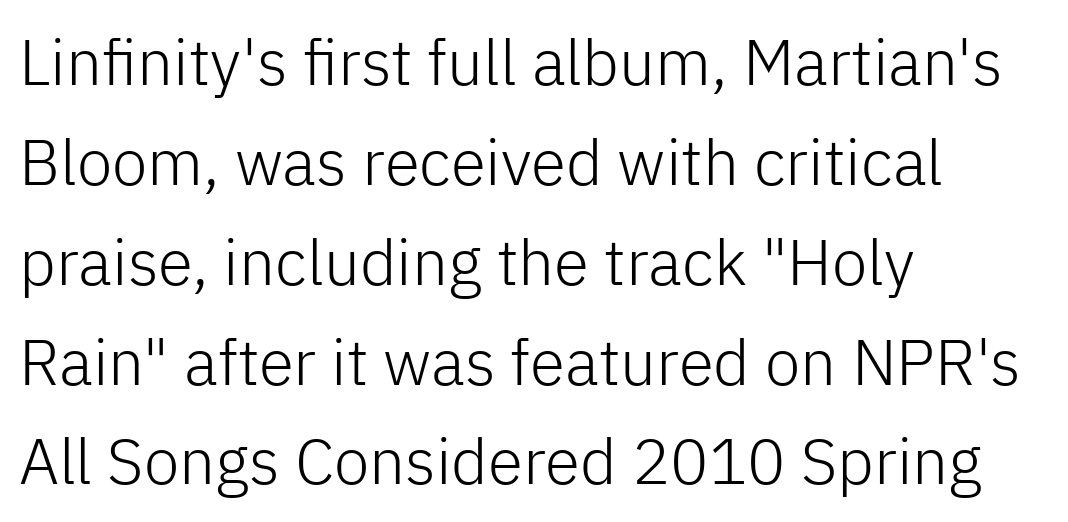
The image shows 64 px light sans-serif type, upright; set left-aligned, normal line spacing (1.56x), normal letter spacing, not underlined; low stroke contrast and a medium x-height.
